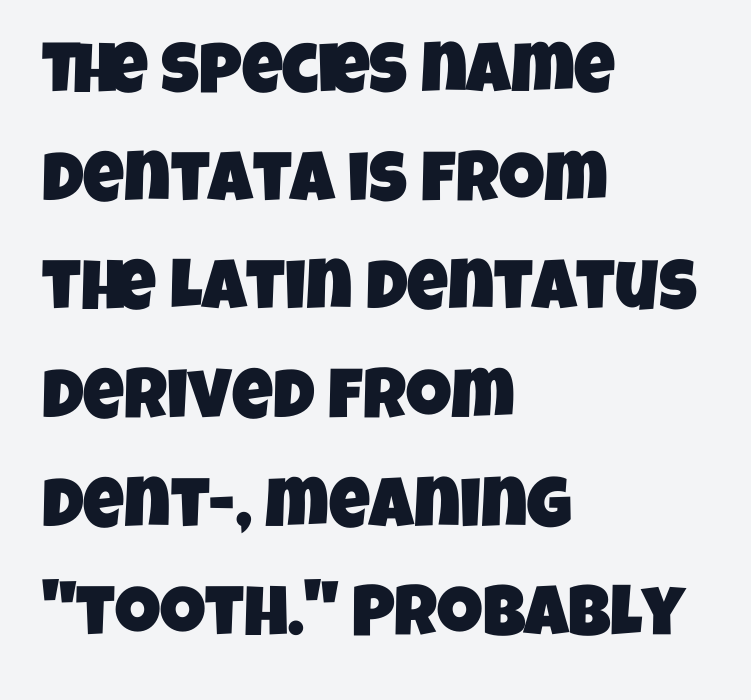
The image shows 71 px condensed sans-serif type; set left-aligned, normal line spacing (1.53x), normal letter spacing, not underlined; low stroke contrast and a large x-height.
